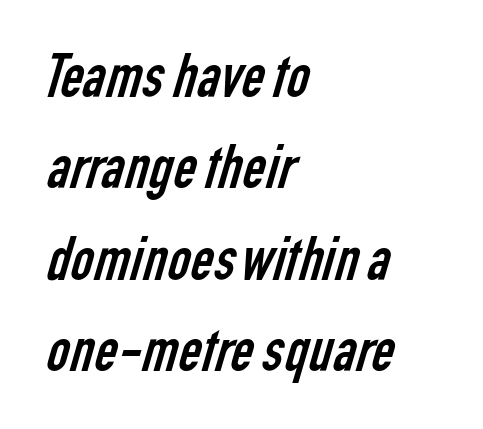
The image shows 63 px regular-weight, condensed sans-serif type; set left-aligned, normal line spacing (1.45x), normal letter spacing, not underlined; low stroke contrast and a medium x-height.
